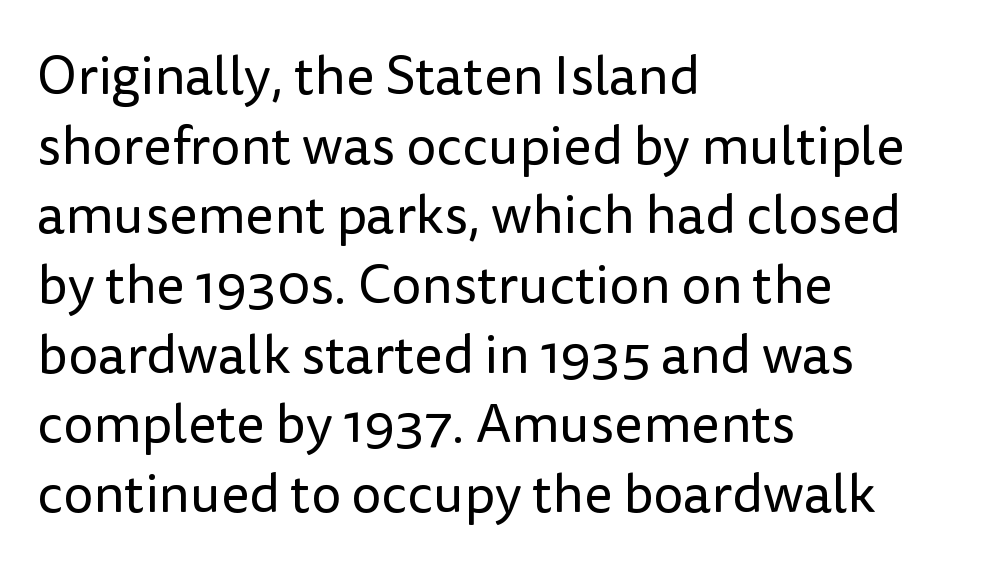
The designer went with a sans here, leaving each stem footless. Glance below the letters and you will spot only blank space. Weight: not bold — regular or lighter. Interline gaps are of average width in this sample.
